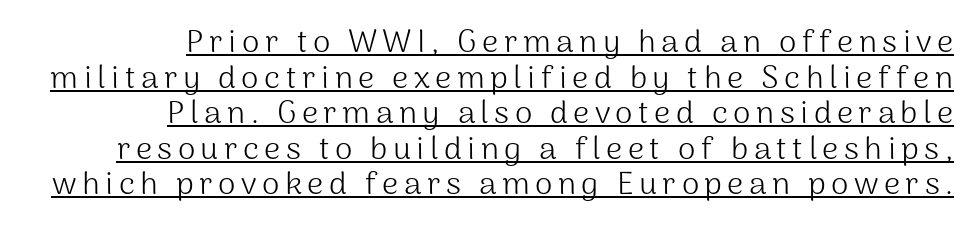
Q: Is the text bold? A: No.
Q: Is the text italic (slanted)? A: No, it is upright.
Q: Is the typeface a serif or a sans-serif typeface? A: Sans-serif.
Q: Is the text underlined? A: Yes.
Q: How is the paragraph aligned? A: Right-aligned.
Q: Is the spacing between lines tight, normal or loose? A: Tight.
Q: Width (condensed, normal, or wide)? A: Normal.
Q: Stroke contrast? A: Medium.
Q: x-height? A: Medium.
Q: Monospaced? A: No.
